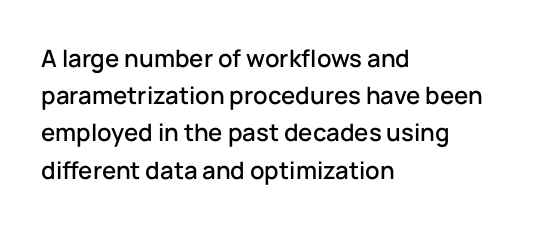
The image shows 24 px text type, upright; set left-aligned, normal line spacing (1.55x), normal letter spacing, not underlined.
